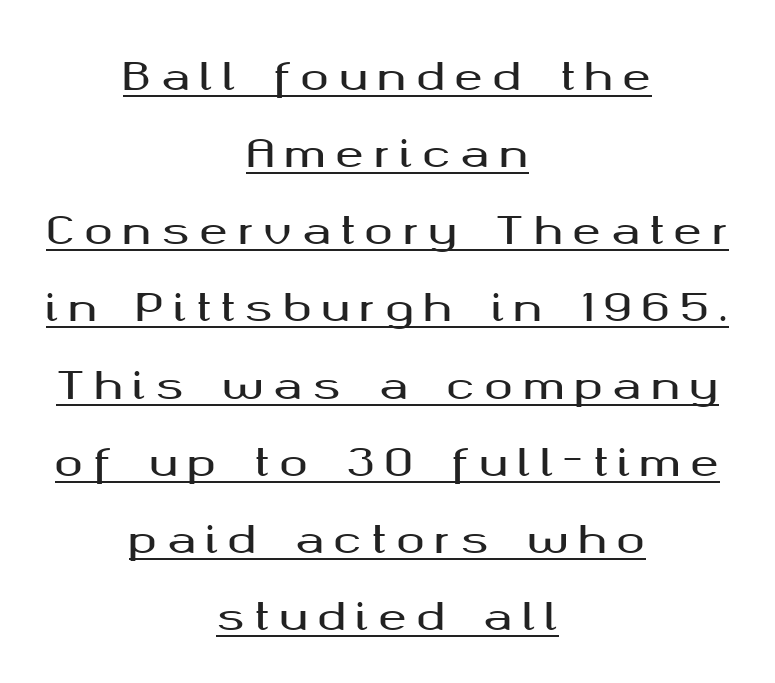
The image shows 38 px wide sans-serif type, upright; set centered, loose line spacing (2.03x), unusually wide letter spacing (+0.26 em), underlined; medium stroke contrast and a medium x-height.
